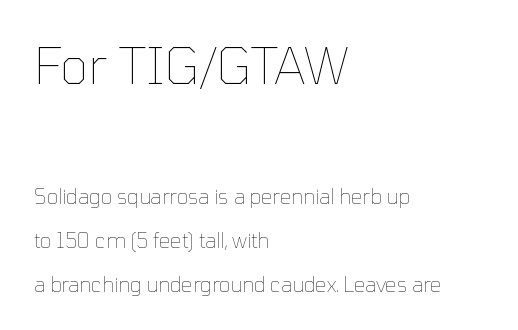
Q: Is the text bold? A: No.
Q: Is the text italic (slanted)? A: No, it is upright.
Q: Is the text underlined? A: No.
Q: How is the paragraph aligned? A: Left-aligned.
Q: Is the spacing between letters normal or unusually wide? A: Normal.
Q: Is the spacing between lines tight, normal or loose? A: Loose.
Q: Which block of text is set in a larger size, the first (top) or the second (bottom)? A: The first (top) one.
Q: Width (condensed, normal, or wide)? A: Normal.
Q: Stroke contrast? A: Low.
Q: x-height? A: Medium.
Q: Monospaced? A: No.
